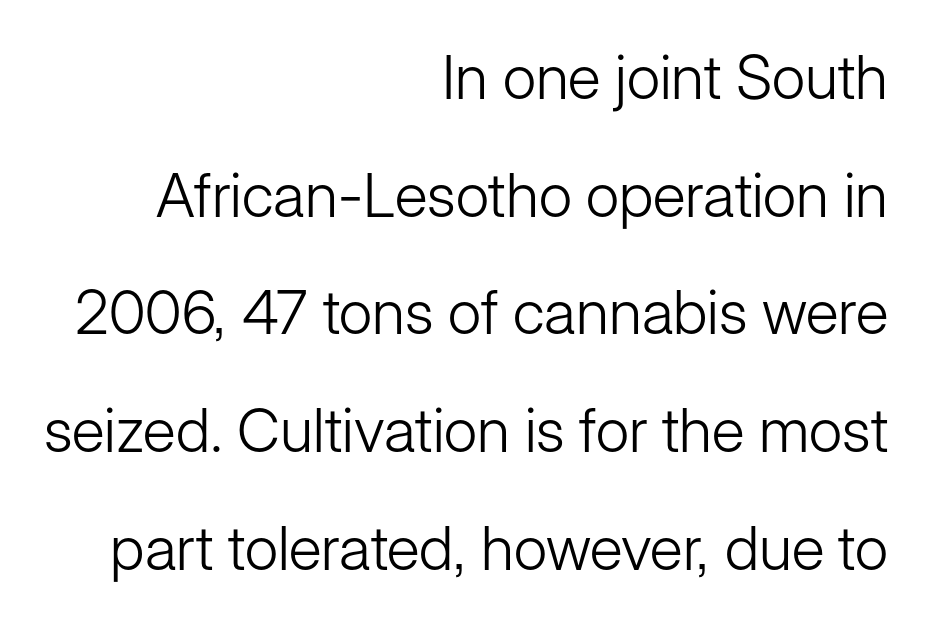
Every row of glyphs terminates at an identical x-position on the right. The weight would be labelled regular, book, light, or lighter still. A sans-serif font was chosen for this passage. Tracking here is standard; glyphs follow each other at the usual distance. The block of text is sparse from top to bottom, with ample space between rows. Anything drawn beneath the words? Only blank space.
